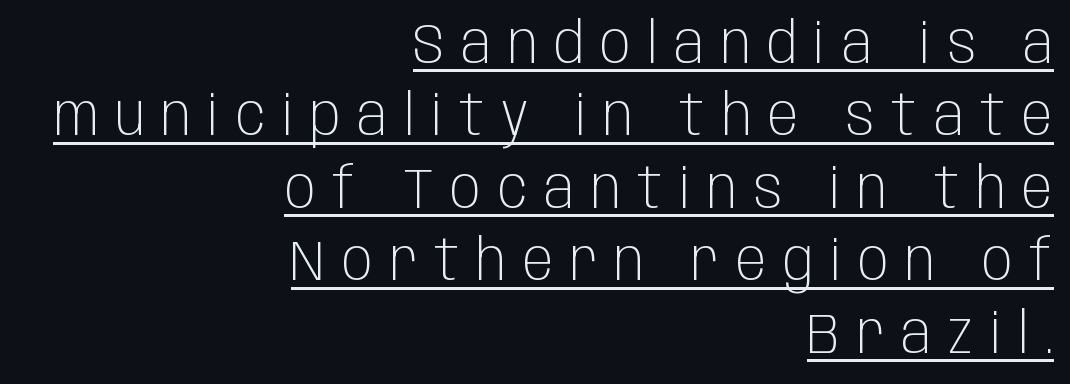
Q: Is the text bold? A: No.
Q: Is the text italic (slanted)? A: No, it is upright.
Q: Is the typeface a serif or a sans-serif typeface? A: Sans-serif.
Q: Is the text underlined? A: Yes.
Q: How is the paragraph aligned? A: Right-aligned.
Q: Is the spacing between letters normal or unusually wide? A: Unusually wide.
Q: Is the spacing between lines tight, normal or loose? A: Normal.
Q: Width (condensed, normal, or wide)? A: Condensed.
Q: Stroke contrast? A: Low.
Q: x-height? A: Large.
Q: Monospaced? A: No.
